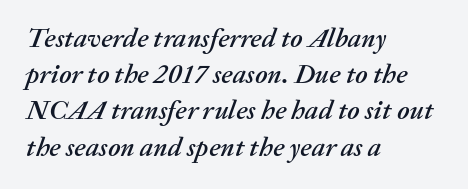
{"italic": "yes", "lean": "right", "slant_degrees": 20, "underline": "no", "align": "left", "line_spacing": "normal", "line_spacing_ratio": 1.34, "letter_spacing": "normal", "letter_spacing_em": 0.0, "glyph_px": 27}
